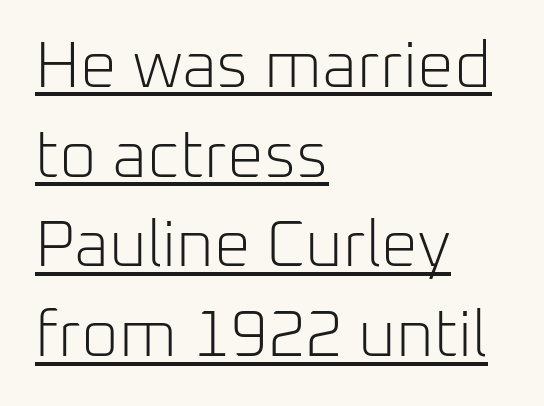
Q: Is the text bold? A: No.
Q: Is the text italic (slanted)? A: No, it is upright.
Q: Is the typeface a serif or a sans-serif typeface? A: Sans-serif.
Q: Is the text underlined? A: Yes.
Q: How is the paragraph aligned? A: Left-aligned.
Q: Is the spacing between letters normal or unusually wide? A: Normal.
Q: Is the spacing between lines tight, normal or loose? A: Normal.
Q: Width (condensed, normal, or wide)? A: Normal.
Q: Stroke contrast? A: Low.
Q: x-height? A: Medium.
Q: Monospaced? A: No.
